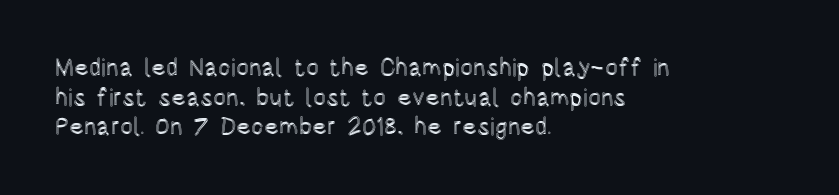
The rag falls on the right side of this text block. This sample uses an upright cut, with every glyph sitting square on the baseline. This sample uses plain, unmodified letter spacing. The strip under each line holds only bare page.
